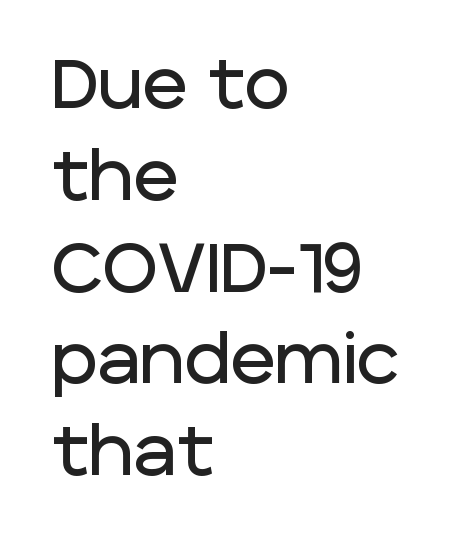
Q: Is the text italic (slanted)? A: No, it is upright.
Q: Is the typeface a serif or a sans-serif typeface? A: Sans-serif.
Q: Is the text underlined? A: No.
Q: How is the paragraph aligned? A: Left-aligned.
Q: Is the spacing between letters normal or unusually wide? A: Normal.
Q: Is the spacing between lines tight, normal or loose? A: Normal.
Q: Width (condensed, normal, or wide)? A: Normal.
Q: Stroke contrast? A: Low.
Q: x-height? A: Large.
Q: Monospaced? A: No.
